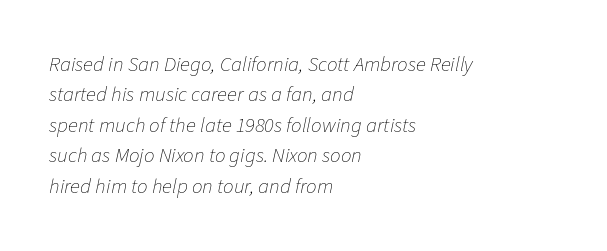
{"italic": "yes", "lean": "right", "slant_degrees": 11, "bold": "no", "underline": "no", "align": "left", "line_spacing": "normal", "line_spacing_ratio": 1.45, "letter_spacing": "normal", "letter_spacing_em": 0.0, "glyph_px": 21}
